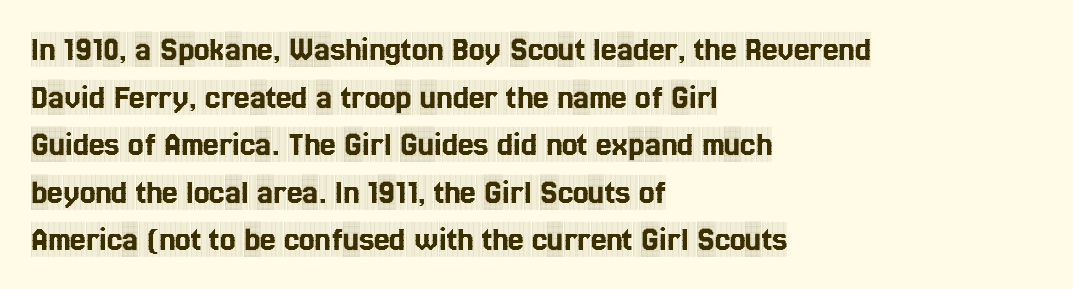
Q: Is the text italic (slanted)? A: No, it is upright.
Q: Is the typeface a serif or a sans-serif typeface? A: Serif.
Q: Is the text underlined? A: No.
Q: How is the paragraph aligned? A: Left-aligned.
Q: Is the spacing between letters normal or unusually wide? A: Normal.
Q: Is the spacing between lines tight, normal or loose? A: Normal.
Q: Width (condensed, normal, or wide)? A: Condensed.
Q: x-height? A: Large.
Q: Monospaced? A: No.
